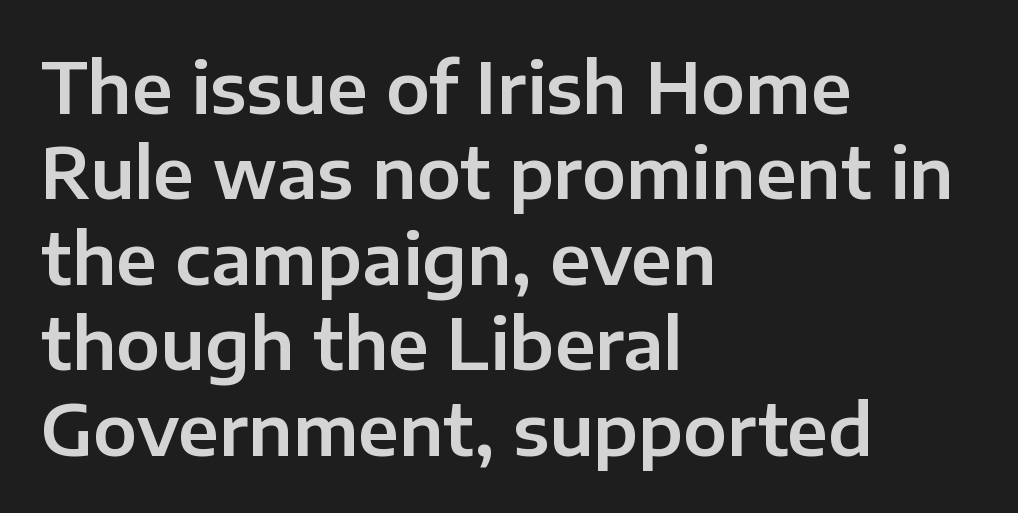
The image shows 70 px sans-serif type, upright; set left-aligned, line spacing 1.22x, normal letter spacing, not underlined; low stroke contrast and a medium x-height.
